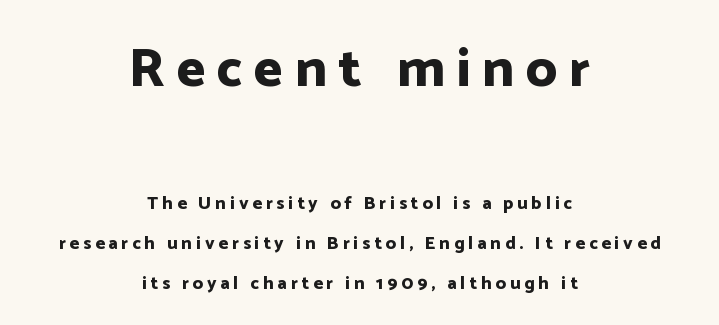
Ascenders rise straight up at ninety degrees. Does the bottom block carry the larger type? No, the top block does. Interline gaps are noticeably wide in this sample. Check under the words: just untouched page. These lines carry a lot of weight — the face is fully bold. A typesetter would call this proportional, since set widths differ per character.
